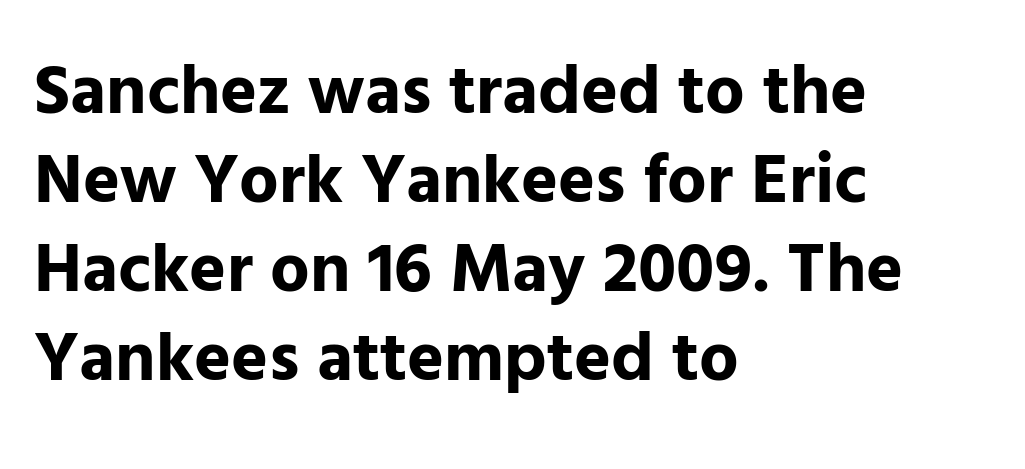
Q: Is the text bold? A: Yes.
Q: Is the text italic (slanted)? A: No, it is upright.
Q: Is the typeface a serif or a sans-serif typeface? A: Sans-serif.
Q: Is the text underlined? A: No.
Q: How is the paragraph aligned? A: Left-aligned.
Q: Is the spacing between letters normal or unusually wide? A: Normal.
Q: Is the spacing between lines tight, normal or loose? A: Normal.
Q: Width (condensed, normal, or wide)? A: Normal.
Q: Stroke contrast? A: Low.
Q: x-height? A: Medium.
Q: Monospaced? A: No.
